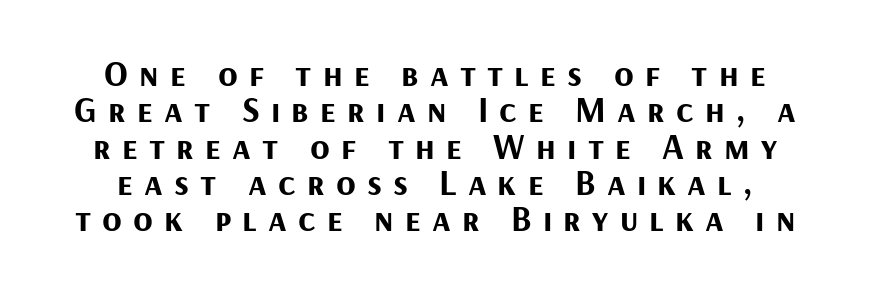
The strip under each line holds only bare page. These lines are rendered in a variable-pitch font. The text was rendered using a sans face with plain stroke endings. Typographic density is high because the face is bold. A typesetter would call this leading minimal, almost set solid.
